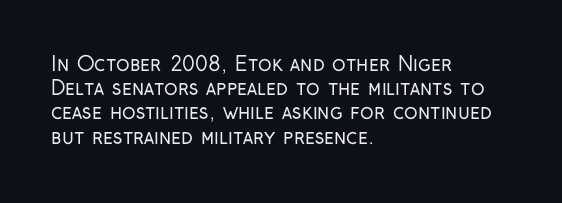
Q: Is the text bold? A: No.
Q: Is the text italic (slanted)? A: No, it is upright.
Q: Is the text underlined? A: No.
Q: How is the paragraph aligned? A: Left-aligned.
Q: Is the spacing between letters normal or unusually wide? A: Normal.
